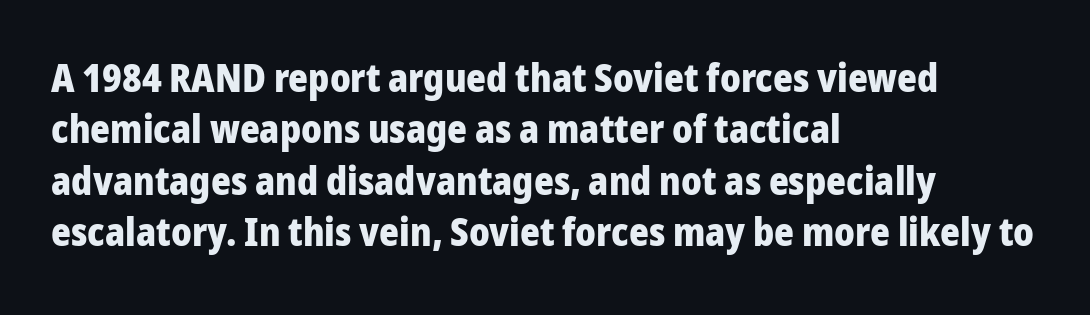
Q: Is the text bold? A: Yes.
Q: Is the text italic (slanted)? A: No, it is upright.
Q: Is the typeface a serif or a sans-serif typeface? A: Sans-serif.
Q: Is the text underlined? A: No.
Q: How is the paragraph aligned? A: Left-aligned.
Q: Is the spacing between letters normal or unusually wide? A: Normal.
Q: Is the spacing between lines tight, normal or loose? A: Normal.
Q: Width (condensed, normal, or wide)? A: Normal.
Q: Stroke contrast? A: Low.
Q: x-height? A: Medium.
Q: Monospaced? A: No.
